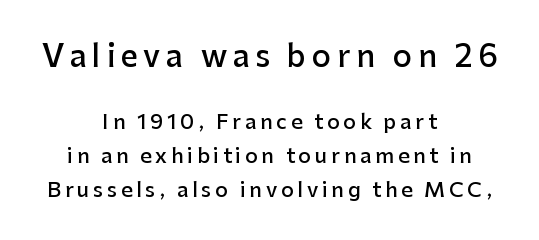
{"serif": "no", "italic": "no", "bold": "semi", "weight": "semibold", "width": "normal", "stroke_contrast": "low", "x_height": "medium", "monospaced": "no", "underline": "no", "align": "center", "line_spacing": "normal", "line_spacing_ratio": 1.7, "larger_block": "first", "size_ratio": 1.5, "glyph_px": 30}
